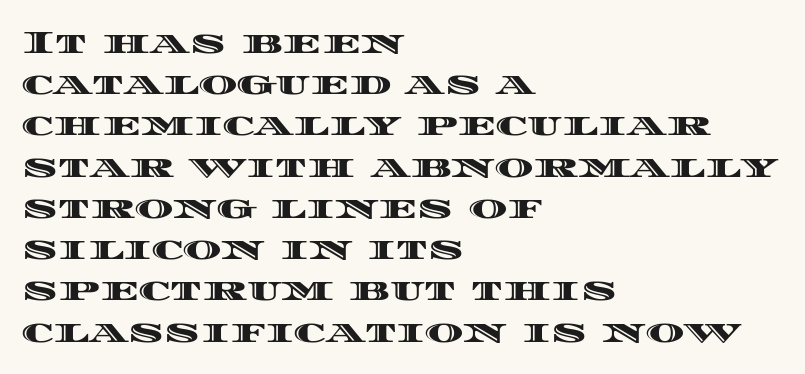
The image shows 33 px wide type, upright; set left-aligned, normal line spacing (1.25x), normal letter spacing, not underlined; a large x-height.
